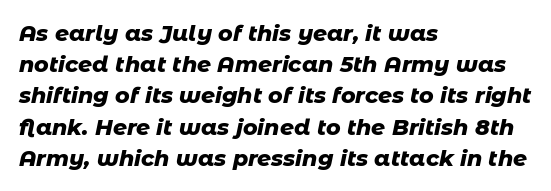
The glyphs have the mass of a bold cut. The specimen omits any rule beneath the text block's lines. Every row of glyphs begins at an identical x-position on the left. Students, observe: this is what conventionally led text looks like. Italic? Definitely — the glyphs are oblique.
